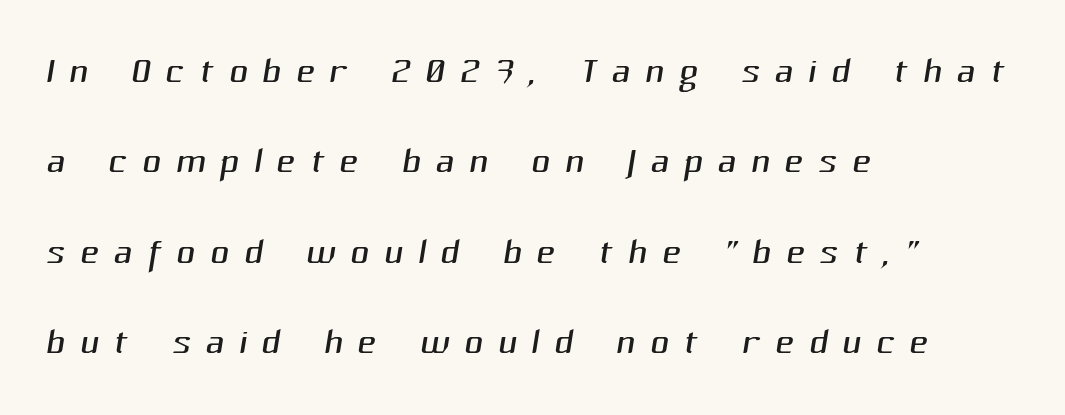
Q: Is the text bold? A: No.
Q: Is the typeface a serif or a sans-serif typeface? A: Sans-serif.
Q: Is the text underlined? A: No.
Q: How is the paragraph aligned? A: Left-aligned.
Q: Is the spacing between letters normal or unusually wide? A: Unusually wide.
Q: Width (condensed, normal, or wide)? A: Normal.
Q: Stroke contrast? A: Medium.
Q: x-height? A: Medium.
Q: Monospaced? A: No.
